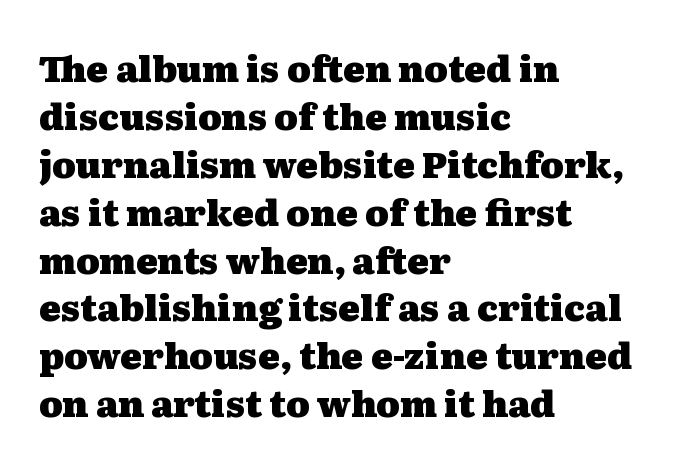
The image shows 36 px heavy, wide serif type, upright; set left-aligned, normal line spacing (1.33x), normal letter spacing, not underlined; medium stroke contrast and a medium x-height.
